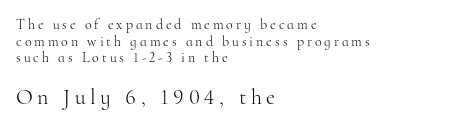
The image shows 22 px text type, upright; set left-aligned, line spacing 1.18x, unusually wide letter spacing (+0.21 em), not underlined; the second (bottom) block is 1.57x larger.
